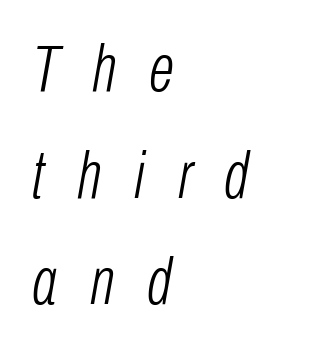
The image shows 67 px light, condensed type, italic (leaning right); set left-aligned, normal line spacing (1.59x), unusually wide letter spacing (+0.49 em), not underlined; low stroke contrast and a medium x-height.
